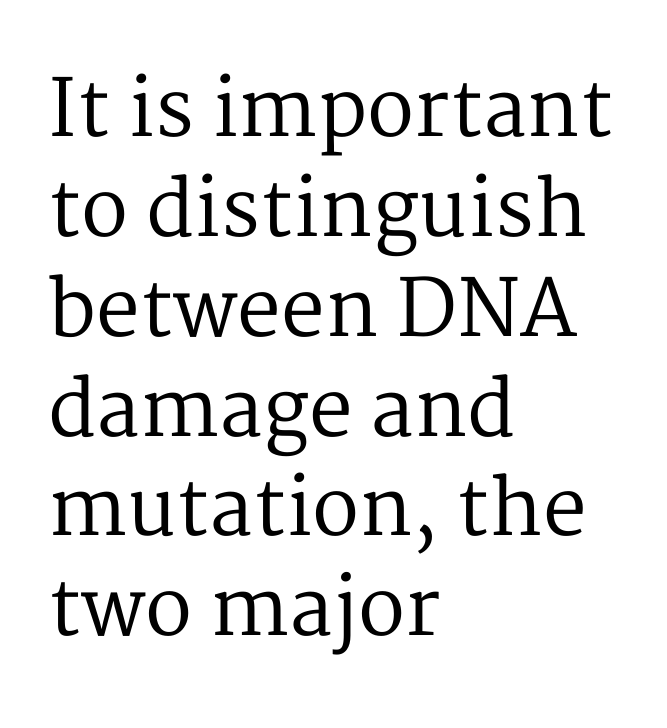
Q: Is the text bold? A: No.
Q: Is the text italic (slanted)? A: No, it is upright.
Q: Is the typeface a serif or a sans-serif typeface? A: Serif.
Q: Is the text underlined? A: No.
Q: How is the paragraph aligned? A: Left-aligned.
Q: Is the spacing between letters normal or unusually wide? A: Normal.
Q: Is the spacing between lines tight, normal or loose? A: Normal.
Q: Width (condensed, normal, or wide)? A: Normal.
Q: Stroke contrast? A: Medium.
Q: x-height? A: Medium.
Q: Monospaced? A: No.
